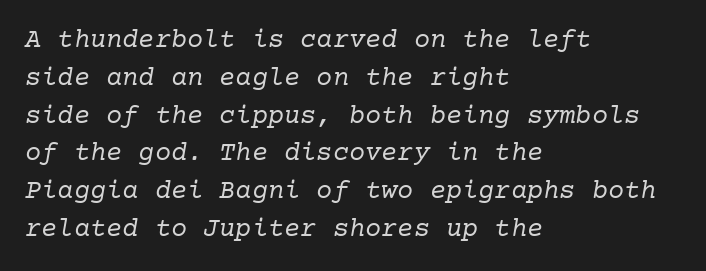
What's the leading like? Ordinary, nothing unusual. Where is the straight margin? On the left. Style check: oblique. This rendering features lettering with no underline.
